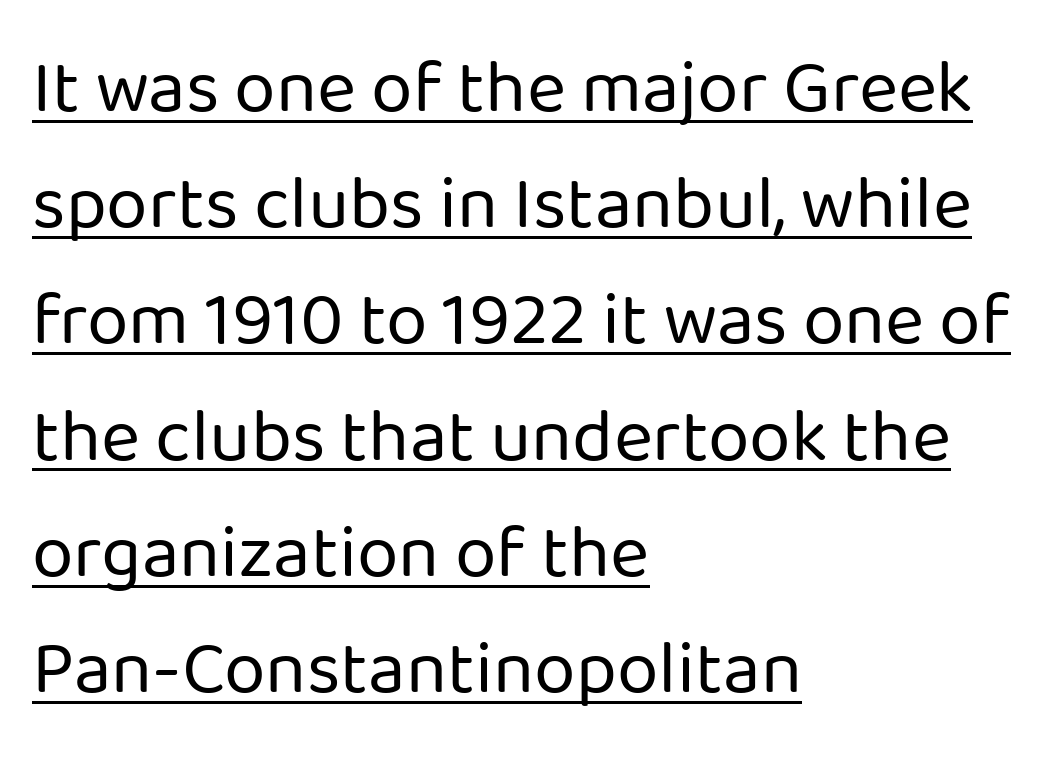
You can tell from the bare stems that sans-serif type was used. What's the leading like? Ordinary, nothing unusual. Letters have the restrained weight of plain body copy at most. This sample is left-justified, so line endings fall wherever the words run out. When letters stand straight like this, we call the style roman or upright. Does a line run under the words? Yes, clearly.
